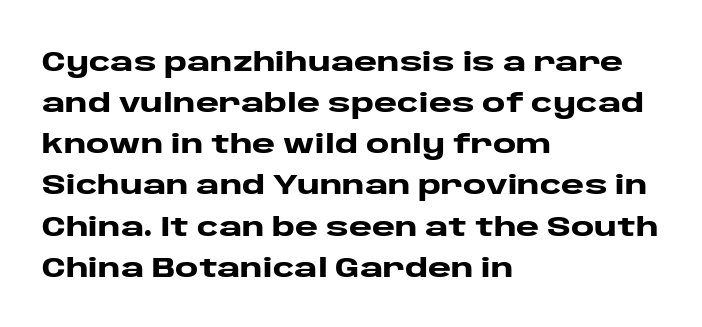
The face used here is rendered with its standard letterfit. To sum up the face: it is a sans, with no serifs. The typesetter chose a ragged-right arrangement here. Type without underlining.
